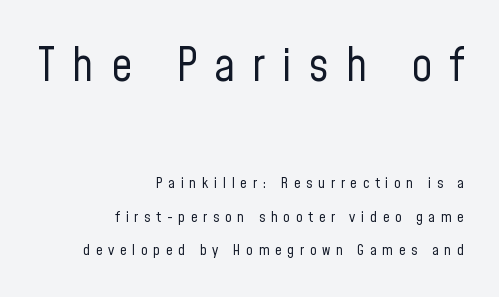
Q: Is the text bold? A: No.
Q: Is the text italic (slanted)? A: No, it is upright.
Q: Is the typeface a serif or a sans-serif typeface? A: Sans-serif.
Q: Is the text underlined? A: No.
Q: How is the paragraph aligned? A: Right-aligned.
Q: Is the spacing between letters normal or unusually wide? A: Unusually wide.
Q: Is the spacing between lines tight, normal or loose? A: Loose.
Q: Which block of text is set in a larger size, the first (top) or the second (bottom)? A: The first (top) one.
Q: Width (condensed, normal, or wide)? A: Condensed.
Q: Stroke contrast? A: Low.
Q: x-height? A: Medium.
Q: Monospaced? A: No.
